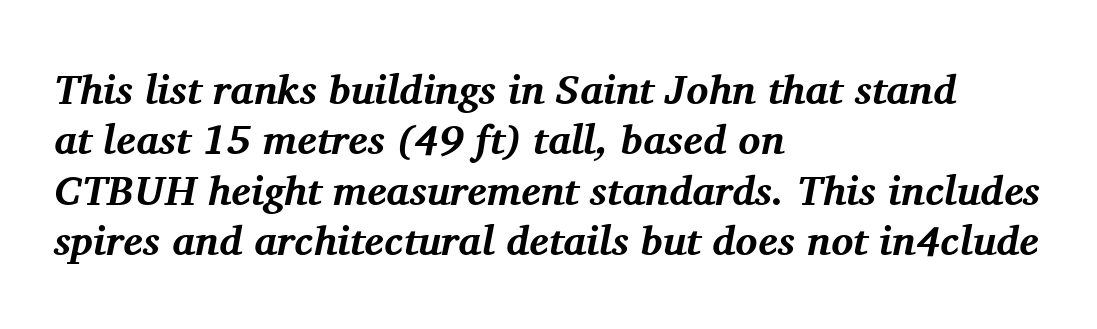
Q: Is the text bold? A: Yes.
Q: Is the text italic (slanted)? A: Yes, it leans right by about 11 degrees.
Q: Is the typeface a serif or a sans-serif typeface? A: Serif.
Q: Is the text underlined? A: No.
Q: How is the paragraph aligned? A: Left-aligned.
Q: Is the spacing between letters normal or unusually wide? A: Normal.
Q: Width (condensed, normal, or wide)? A: Normal.
Q: Stroke contrast? A: Medium.
Q: x-height? A: Medium.
Q: Monospaced? A: No.
